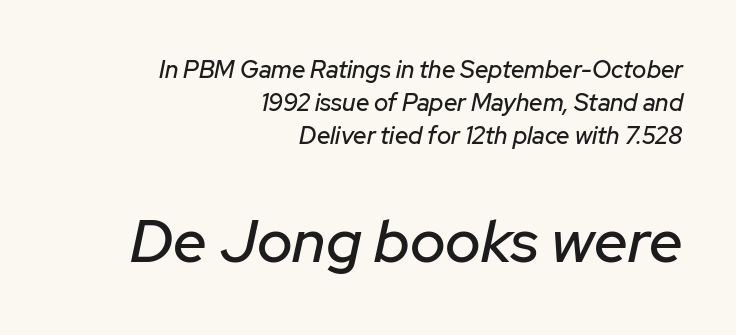
Q: Is the text italic (slanted)? A: Yes, it leans right by about 12 degrees.
Q: Is the text underlined? A: No.
Q: How is the paragraph aligned? A: Right-aligned.
Q: Is the spacing between letters normal or unusually wide? A: Normal.
Q: Is the spacing between lines tight, normal or loose? A: Normal.
Q: Which block of text is set in a larger size, the first (top) or the second (bottom)? A: The second (bottom) one.
Q: Width (condensed, normal, or wide)? A: Normal.
Q: Stroke contrast? A: Low.
Q: x-height? A: Medium.
Q: Monospaced? A: No.
